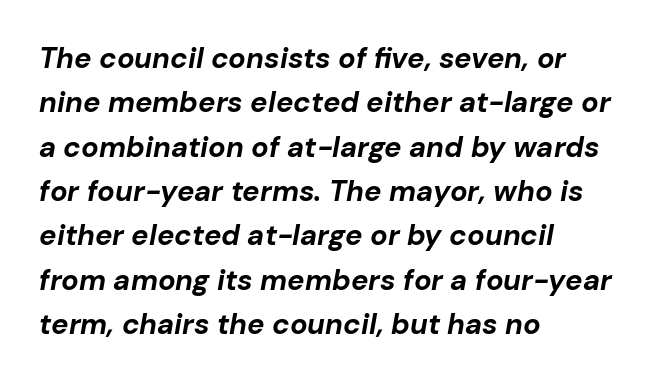
{"italic": "yes", "lean": "right", "slant_degrees": 10, "bold": "yes", "weight": "bold", "width": "normal", "stroke_contrast": "low", "x_height": "medium", "monospaced": "no", "underline": "no", "align": "left", "line_spacing": "normal", "line_spacing_ratio": 1.53, "letter_spacing": "normal", "letter_spacing_em": 0.0, "glyph_px": 29}
